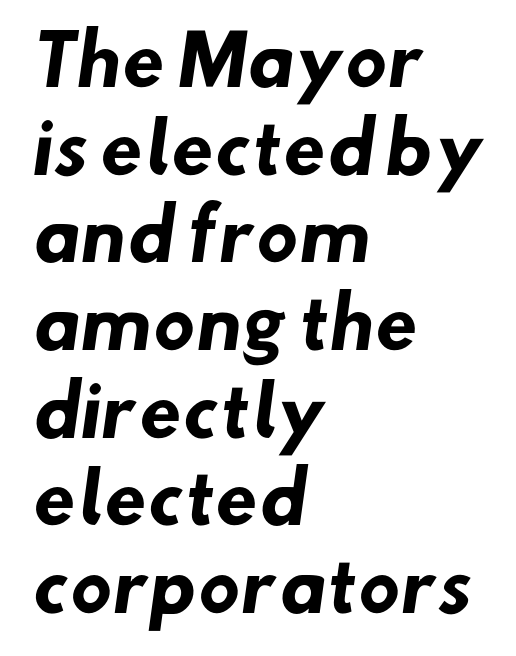
{"serif": "no", "bold": "yes", "weight": "heavy", "width": "normal", "stroke_contrast": "low", "x_height": "small", "monospaced": "no", "underline": "no", "align": "left", "line_spacing": "normal", "line_spacing_ratio": 1.27, "letter_spacing": "normal", "letter_spacing_em": 0.0, "glyph_px": 69}
